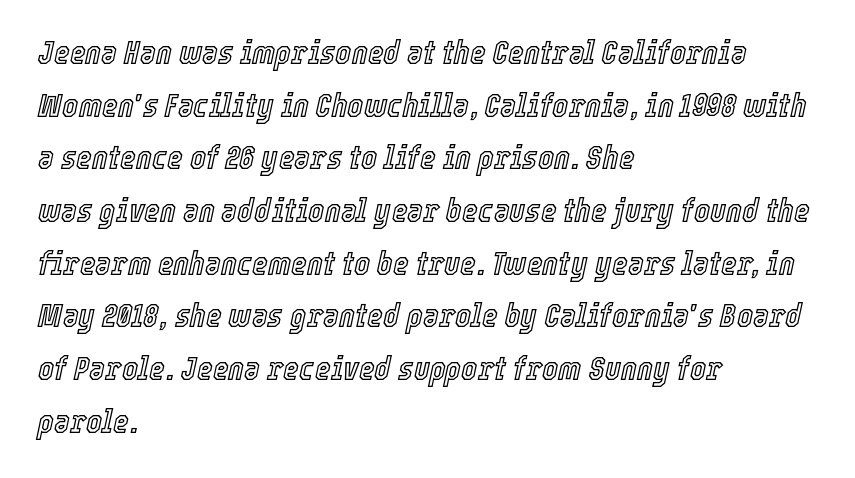
The image shows 34 px condensed type, italic (leaning right); set left-aligned, normal line spacing (1.55x), normal letter spacing, not underlined; a medium x-height.
